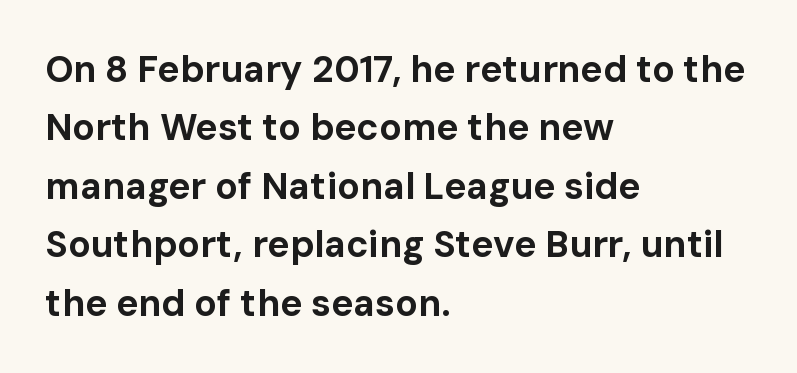
The image shows 37 px bold sans-serif type, upright; set left-aligned, normal line spacing (1.58x), normal letter spacing, not underlined; low stroke contrast and a medium x-height.
